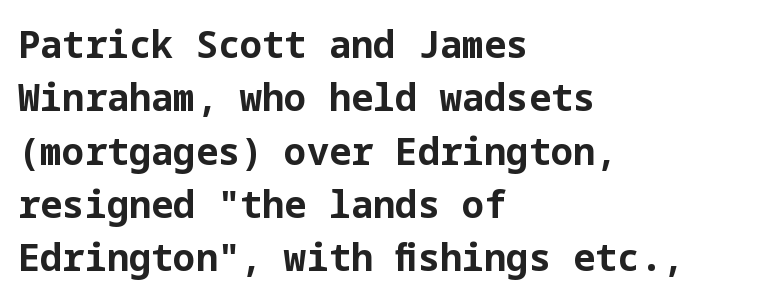
{"serif": "no", "italic": "no", "bold": "yes", "weight": "bold", "width": "normal", "stroke_contrast": "low", "x_height": "medium", "underline": "no", "align": "left", "line_spacing": "normal", "line_spacing_ratio": 1.44, "letter_spacing": "normal", "letter_spacing_em": 0.0, "glyph_px": 37}
